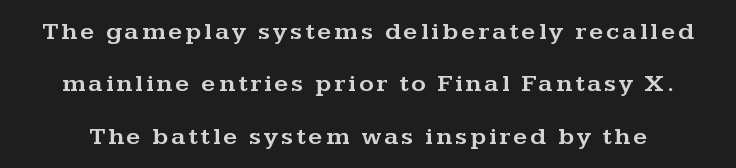
Characters remain perfectly vertical along every line. Descender tails drop into unmarked territory. Students, observe: this is what heavily led, spacious text looks like.
